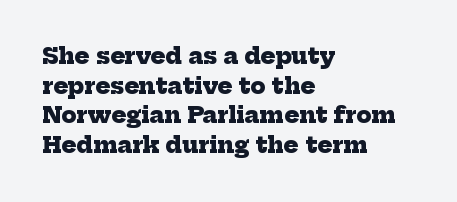
{"bold": "yes", "underline": "no", "align": "left", "line_spacing": "normal", "line_spacing_ratio": 1.35, "letter_spacing": "normal", "letter_spacing_em": 0.0, "glyph_px": 22}
